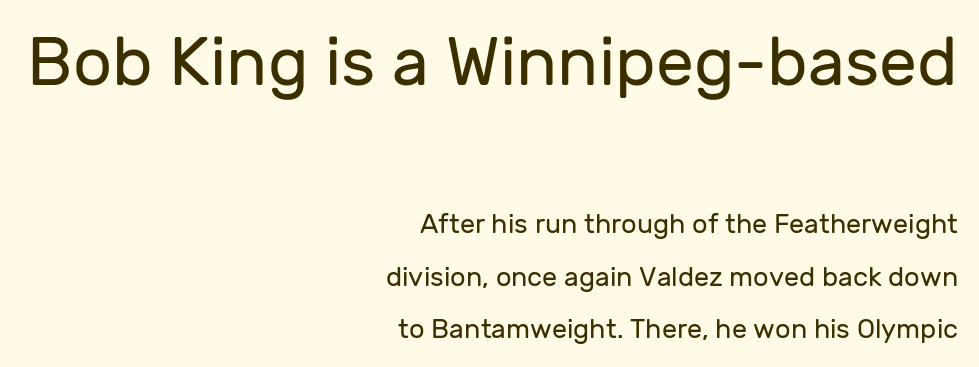
{"serif": "no", "italic": "no", "bold": "no", "weight": "regular", "width": "normal", "stroke_contrast": "low", "x_height": "medium", "monospaced": "no", "underline": "no", "align": "right", "line_spacing": "loose", "line_spacing_ratio": 1.94, "letter_spacing": "normal", "letter_spacing_em": 0.0, "larger_block": "first", "size_ratio": 2.52, "glyph_px": 68}
